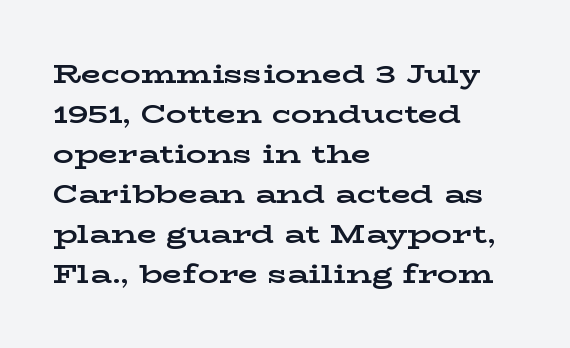
Q: Is the text bold? A: Yes.
Q: Is the text italic (slanted)? A: No, it is upright.
Q: Is the text underlined? A: No.
Q: How is the paragraph aligned? A: Left-aligned.
Q: Is the spacing between letters normal or unusually wide? A: Normal.
Q: Is the spacing between lines tight, normal or loose? A: Normal.
